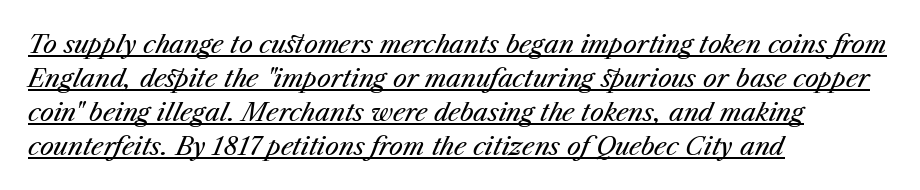
How would I describe the line gaps? Plain and ordinary. Each word holds together tightly as a unit, with standard inter-letter gaps. Visually the block forms a straight wall on the left and a jagged coastline on the right. Descenders here cross a horizontal rule under the line. The font is comparable to plain body text, perhaps lighter.
